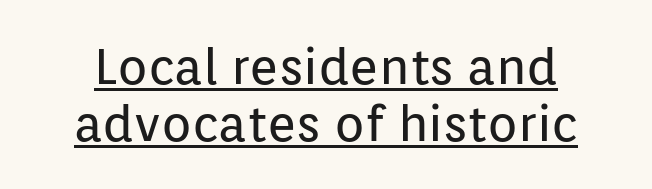
Q: Is the text bold? A: No.
Q: Is the text italic (slanted)? A: No, it is upright.
Q: Is the typeface a serif or a sans-serif typeface? A: Sans-serif.
Q: Is the text underlined? A: Yes.
Q: Is the spacing between letters normal or unusually wide? A: Normal.
Q: Is the spacing between lines tight, normal or loose? A: Tight.
Q: Width (condensed, normal, or wide)? A: Normal.
Q: Stroke contrast? A: Low.
Q: x-height? A: Medium.
Q: Monospaced? A: No.
